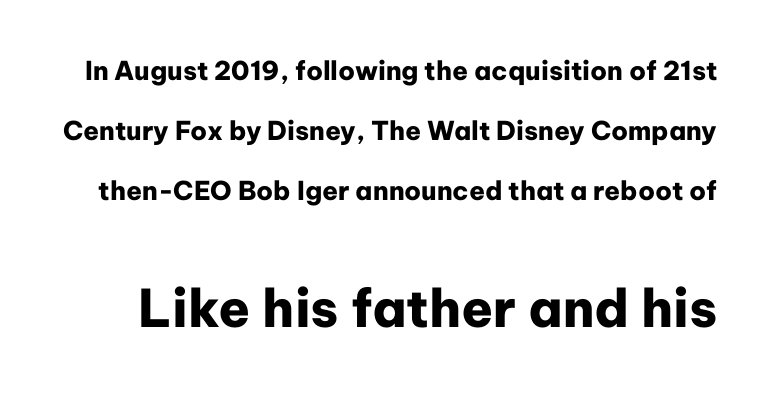
Chunky letters — that's bold for sure. This sample has the flowing, uneven cadence of proportional lettering. Lines of text with bare space underneath. Nope, not italic — everything's standing straight. Default kerning and tracking; the words read as compact shapes. The typeface chosen for these lines omits serifs.
